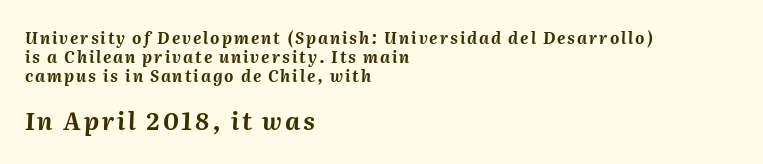
The image shows 24 px bold type, italic (leaning right); set left-aligned, line spacing 1.19x, not underlined; the second (bottom) block is 1.5x larger.
